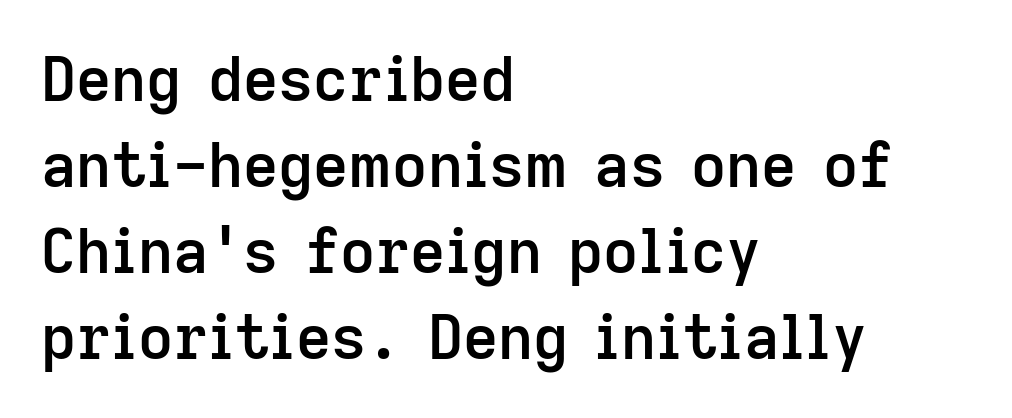
{"serif": "no", "italic": "no", "bold": "semi", "weight": "semibold", "width": "normal", "stroke_contrast": "low", "x_height": "medium", "monospaced": "no", "underline": "no", "align": "left", "line_spacing": "normal", "line_spacing_ratio": 1.41, "letter_spacing": "normal", "letter_spacing_em": 0.0, "glyph_px": 61}
